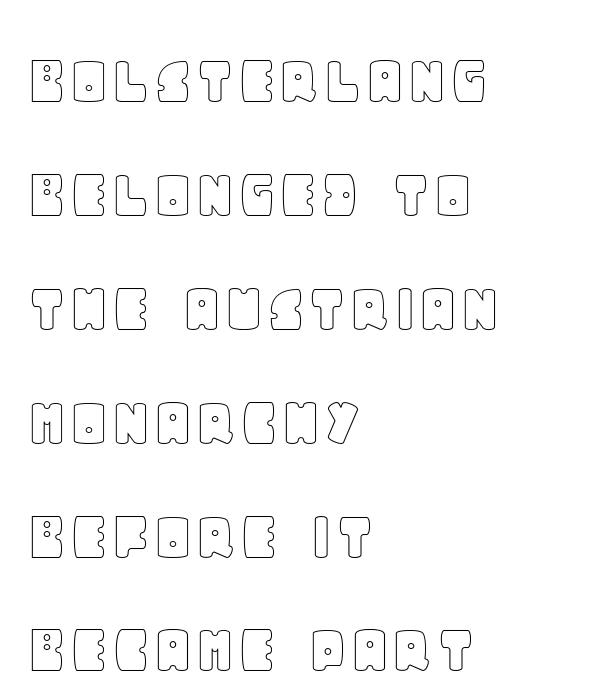
{"italic": "no", "width": "normal", "x_height": "large", "monospaced": "no", "underline": "no", "align": "left", "line_spacing": "normal", "line_spacing_ratio": 1.56, "letter_spacing": "normal", "letter_spacing_em": 0.0, "glyph_px": 73}
